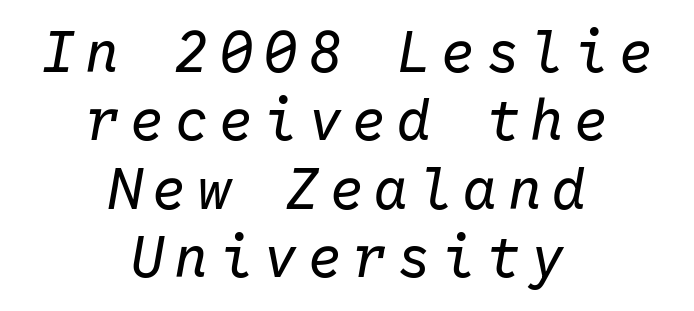
{"italic": "yes", "lean": "right", "slant_degrees": 10, "bold": "no", "weight": "regular", "width": "normal", "stroke_contrast": "low", "x_height": "medium", "monospaced": "yes", "underline": "no", "align": "center", "line_spacing_ratio": 1.2, "glyph_px": 57}
